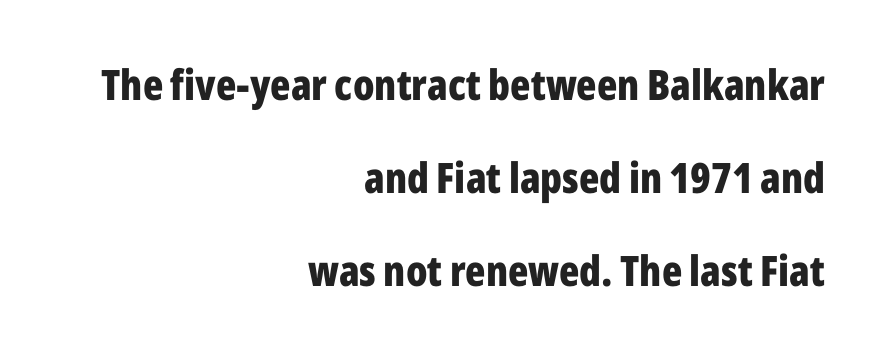
The image shows 42 px bold, condensed sans-serif type, upright; set right-aligned, loose line spacing (2.22x), normal letter spacing, not underlined; low stroke contrast and a medium x-height.
